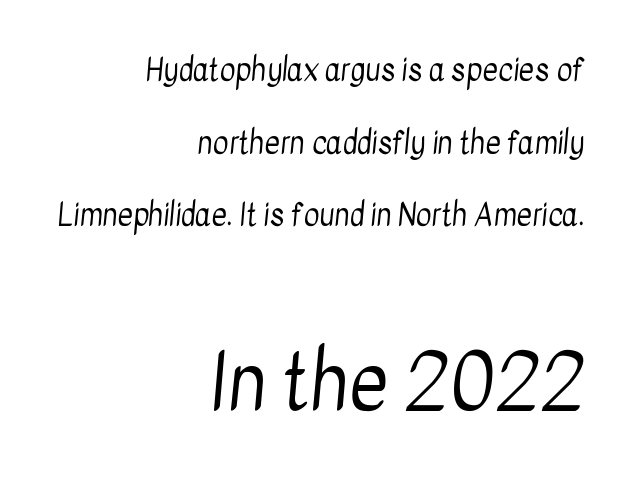
Stem width sits at or under what a default text font uses. The block sitting lower on the canvas is the one with enlarged characters. Spacing between characters is what you'd get straight out of the box. Reading down the block, your eye finds every line finishing at a fixed right position.
